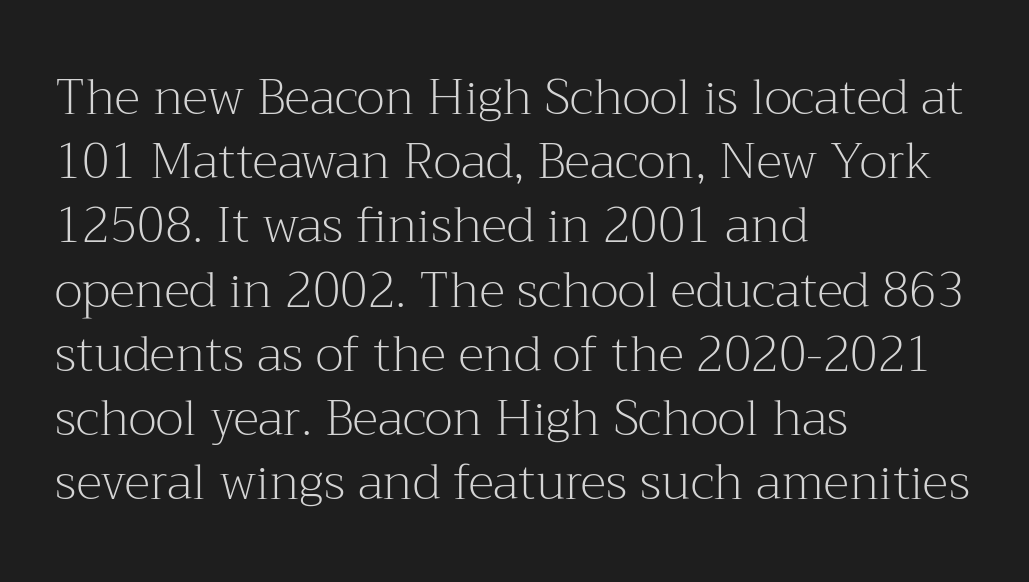
The image shows 49 px light serif type, upright; set left-aligned, normal line spacing (1.31x), normal letter spacing, not underlined; medium stroke contrast and a medium x-height.
